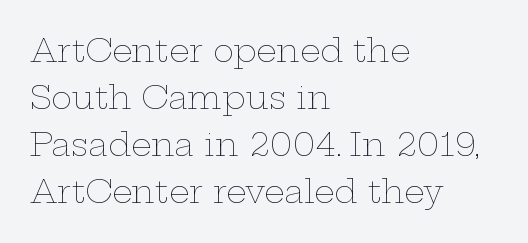
The image shows 32 px thin, wide type, upright; set left-aligned, normal line spacing (1.47x), normal letter spacing, not underlined; low stroke contrast and a medium x-height.
